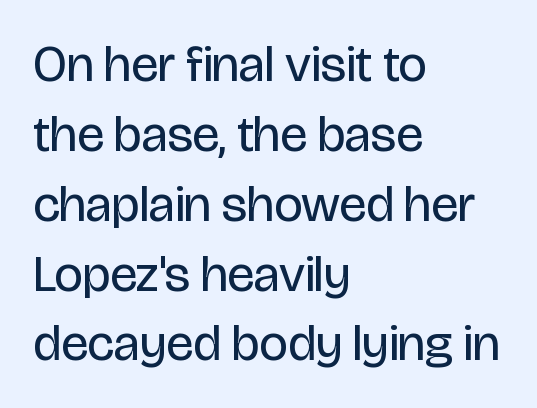
Q: Is the text bold? A: No.
Q: Is the text italic (slanted)? A: No, it is upright.
Q: Is the typeface a serif or a sans-serif typeface? A: Sans-serif.
Q: Is the text underlined? A: No.
Q: How is the paragraph aligned? A: Left-aligned.
Q: Is the spacing between letters normal or unusually wide? A: Normal.
Q: Is the spacing between lines tight, normal or loose? A: Normal.
Q: Width (condensed, normal, or wide)? A: Condensed.
Q: Stroke contrast? A: Low.
Q: x-height? A: Large.
Q: Monospaced? A: No.
